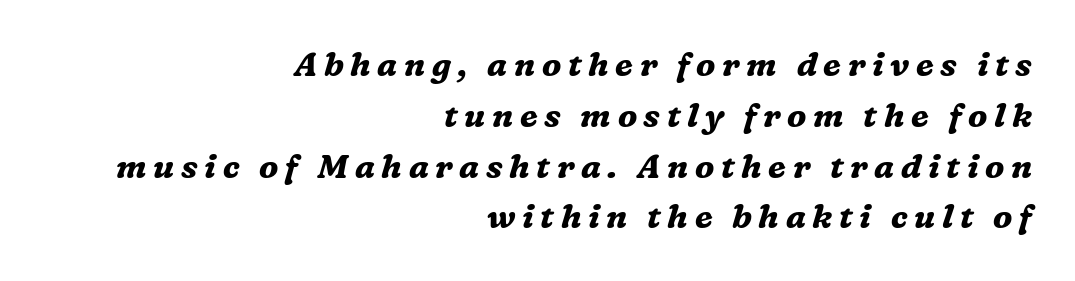
{"serif": "yes", "italic": "yes", "lean": "right", "slant_degrees": 16, "bold": "yes", "weight": "bold", "width": "normal", "stroke_contrast": "medium", "x_height": "medium", "monospaced": "no", "underline": "no", "align": "right", "line_spacing": "normal", "line_spacing_ratio": 1.54, "letter_spacing": "wide", "letter_spacing_em": 0.2, "glyph_px": 33}
